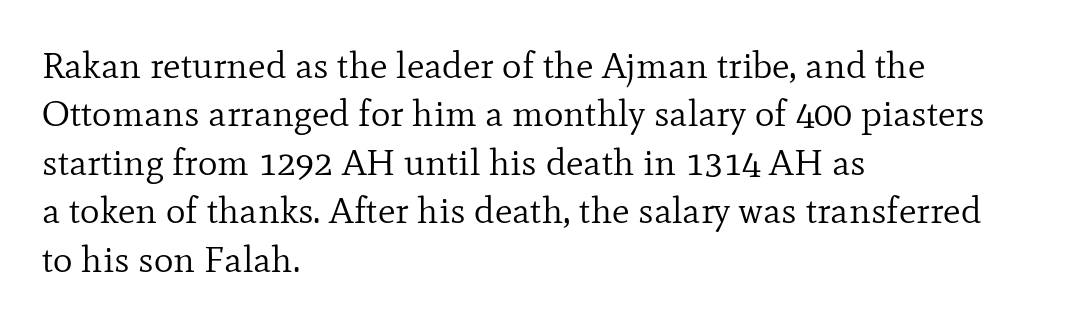
{"serif": "yes", "italic": "no", "bold": "no", "weight": "regular", "width": "normal", "stroke_contrast": "low", "x_height": "small", "monospaced": "no", "underline": "no", "align": "left", "line_spacing": "normal", "line_spacing_ratio": 1.31, "letter_spacing": "normal", "letter_spacing_em": 0.0, "glyph_px": 37}
